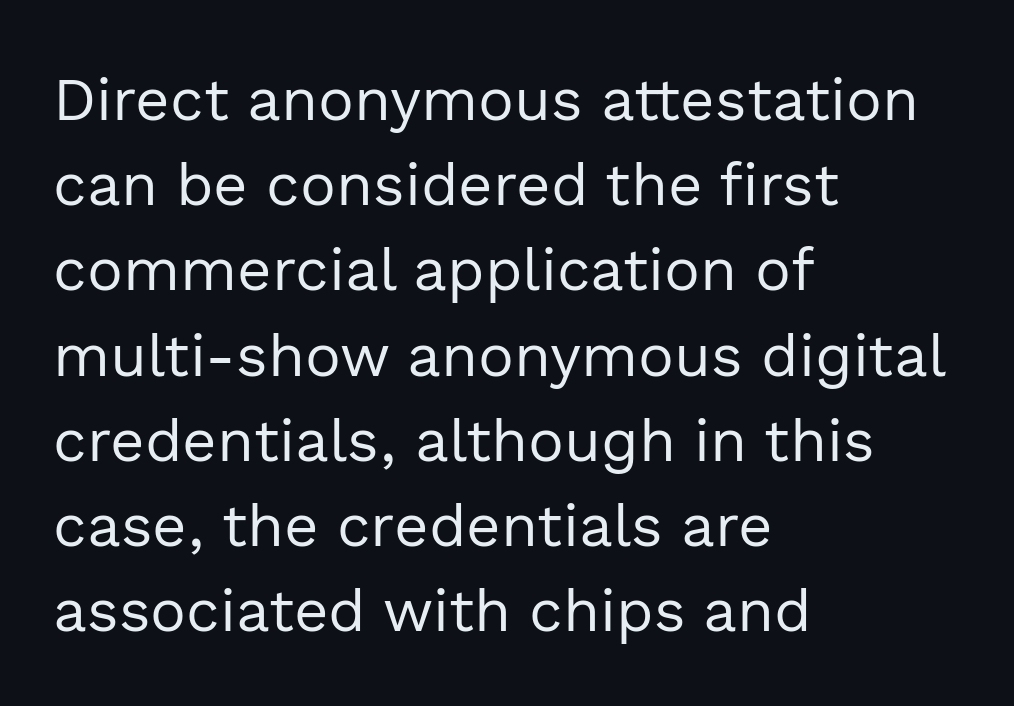
{"serif": "no", "italic": "no", "bold": "no", "weight": "regular", "width": "normal", "x_height": "medium", "monospaced": "no", "underline": "no", "align": "left", "line_spacing": "normal", "line_spacing_ratio": 1.42, "letter_spacing": "normal", "letter_spacing_em": 0.0, "glyph_px": 60}
